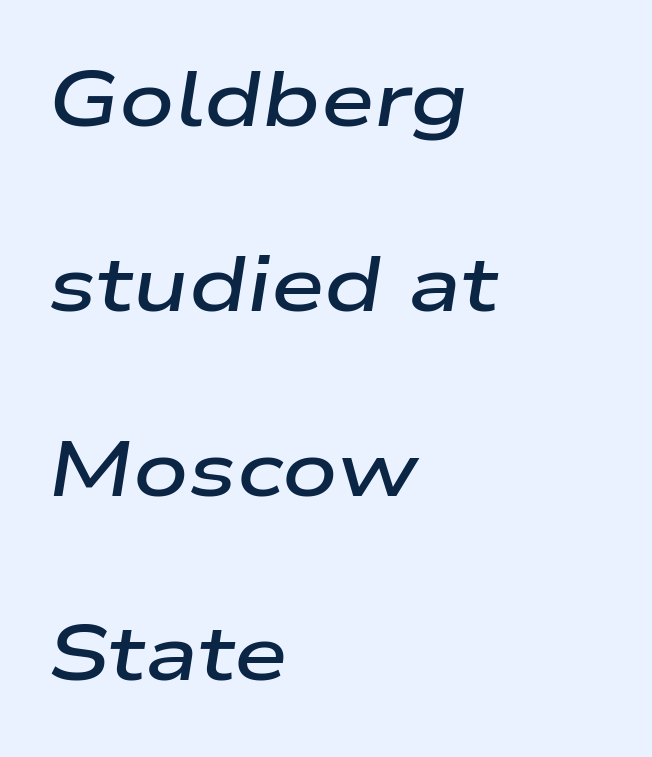
Q: Is the text bold? A: Semi-bold.
Q: Is the text italic (slanted)? A: Yes, it leans right by about 9 degrees.
Q: Is the text underlined? A: No.
Q: How is the paragraph aligned? A: Left-aligned.
Q: Is the spacing between letters normal or unusually wide? A: Normal.
Q: Is the spacing between lines tight, normal or loose? A: Loose.
Q: Width (condensed, normal, or wide)? A: Wide.
Q: Stroke contrast? A: Low.
Q: x-height? A: Medium.
Q: Monospaced? A: No.
